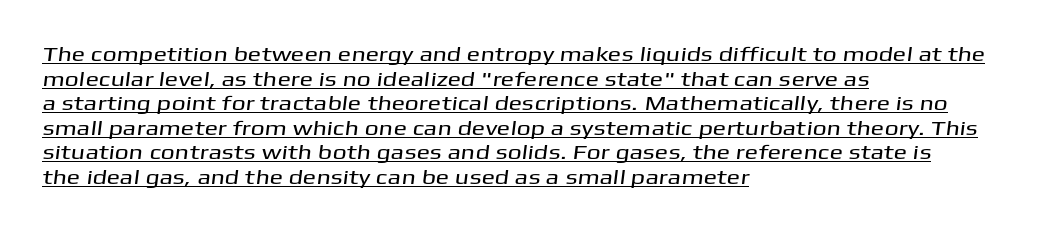
{"underline": "yes", "align": "left", "line_spacing_ratio": 1.23, "letter_spacing": "normal", "letter_spacing_em": 0.0, "glyph_px": 20}
